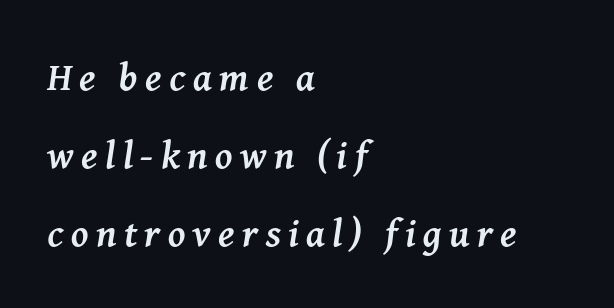
{"serif": "yes", "italic": "yes", "lean": "right", "slant_degrees": 8, "bold": "yes", "weight": "semibold", "width": "normal", "stroke_contrast": "medium", "x_height": "medium", "monospaced": "no", "underline": "no", "align": "left", "line_spacing": "loose", "line_spacing_ratio": 2.0, "glyph_px": 39}
